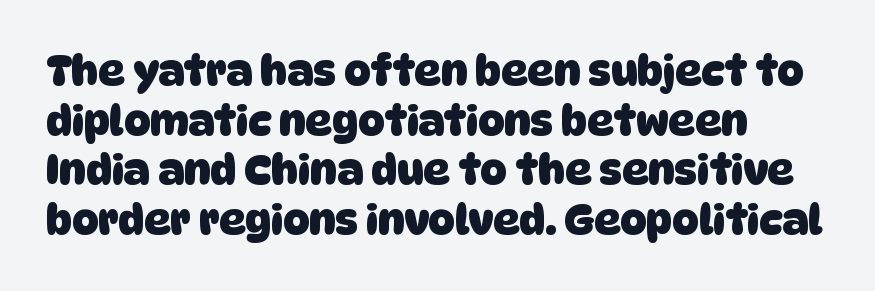
Q: Is the text bold? A: Yes.
Q: Is the typeface a serif or a sans-serif typeface? A: Sans-serif.
Q: Is the text underlined? A: No.
Q: How is the paragraph aligned? A: Left-aligned.
Q: Is the spacing between letters normal or unusually wide? A: Normal.
Q: Width (condensed, normal, or wide)? A: Normal.
Q: Stroke contrast? A: Low.
Q: x-height? A: Large.
Q: Monospaced? A: No.
